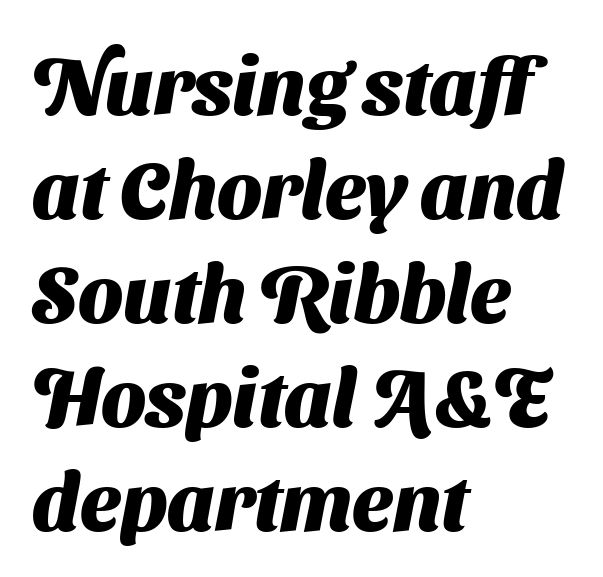
The image shows 80 px heavy sans-serif type; set left-aligned, normal line spacing (1.3x), normal letter spacing, not underlined; medium stroke contrast and a medium x-height.
